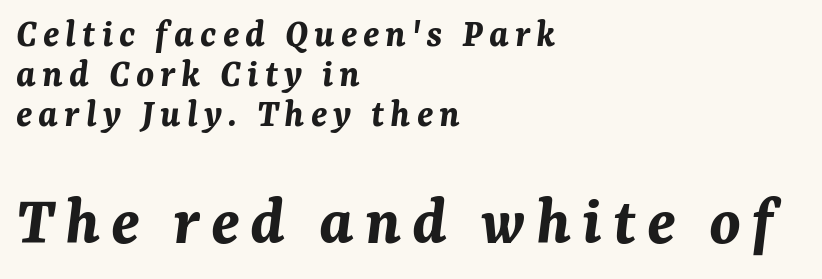
{"italic": "yes", "lean": "right", "slant_degrees": 7, "bold": "yes", "weight": "bold", "width": "normal", "stroke_contrast": "medium", "x_height": "medium", "monospaced": "no", "underline": "no", "align": "left", "line_spacing": "tight", "line_spacing_ratio": 1.0, "larger_block": "second", "size_ratio": 1.75, "glyph_px": 70}
